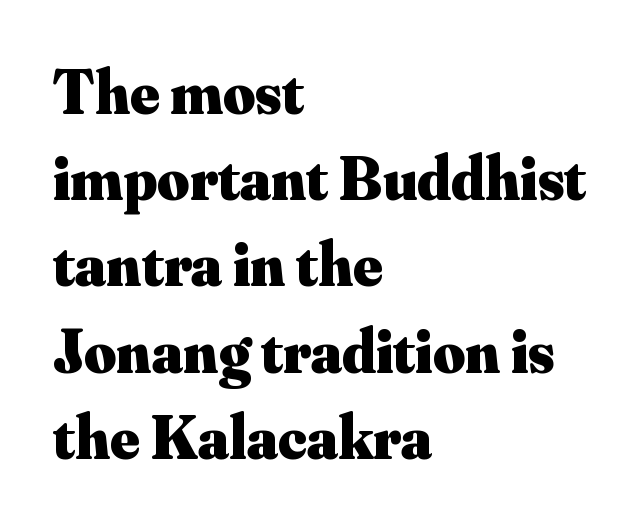
The image shows 62 px heavy serif type, upright; set left-aligned, normal line spacing (1.39x), normal letter spacing, not underlined; medium stroke contrast and a small x-height.
